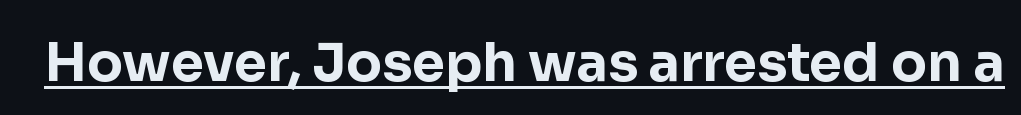
{"serif": "no", "italic": "no", "bold": "yes", "weight": "bold", "width": "normal", "stroke_contrast": "low", "x_height": "medium", "monospaced": "no", "underline": "yes", "letter_spacing": "normal", "letter_spacing_em": 0.0, "glyph_px": 53}
